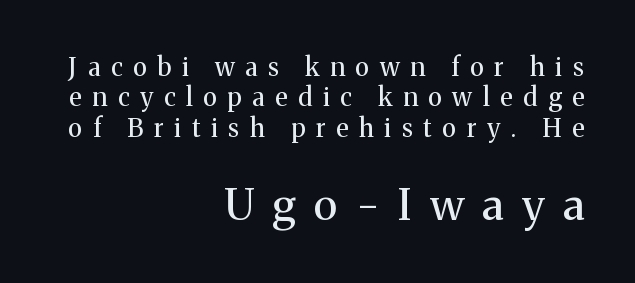
{"serif": "yes", "italic": "no", "bold": "no", "weight": "regular", "width": "normal", "stroke_contrast": "medium", "x_height": "medium", "monospaced": "no", "underline": "no", "align": "right", "line_spacing_ratio": 1.22, "letter_spacing": "wide", "letter_spacing_em": 0.43, "larger_block": "second", "size_ratio": 1.72, "glyph_px": 43}
